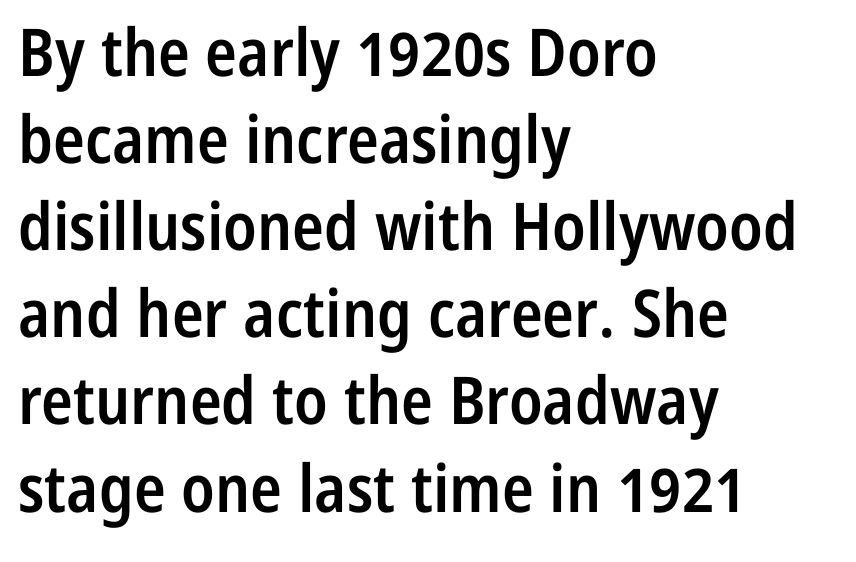
The image shows 66 px semibold, condensed sans-serif type, upright; set left-aligned, normal line spacing (1.32x), normal letter spacing, not underlined; low stroke contrast and a medium x-height.
